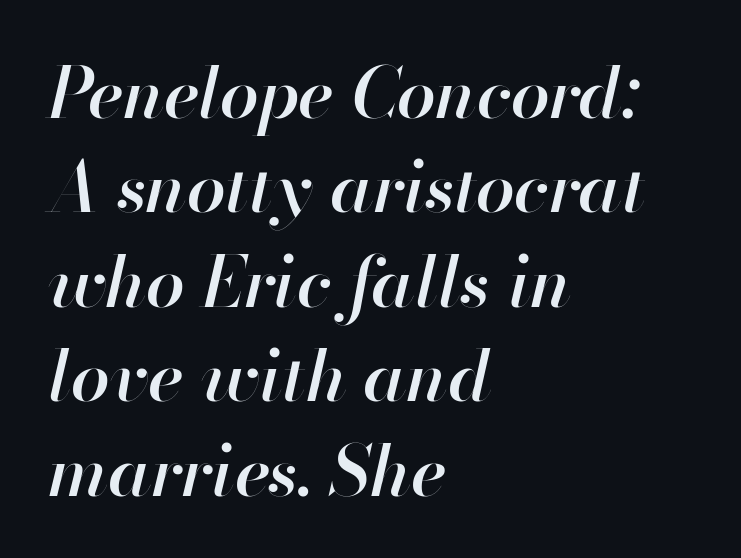
The image shows 70 px semibold type, italic (leaning right); set left-aligned, normal line spacing (1.35x), normal letter spacing, not underlined; high stroke contrast and a small x-height.
